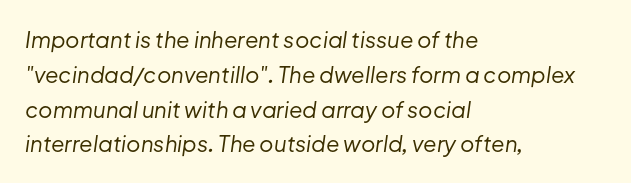
The text carries the slant typical of an italic or oblique font. The compositor pushed each line to the left boundary. The foot of each line stays bare and open. The weight would be labelled regular, book, light, or lighter still. What's the leading like? Ordinary, nothing unusual.
